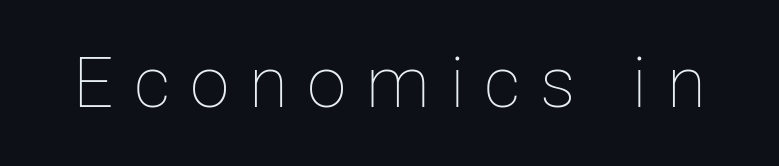
{"italic": "no", "bold": "no", "weight": "thin", "width": "normal", "stroke_contrast": "low", "x_height": "medium", "monospaced": "no", "underline": "no", "letter_spacing": "wide", "letter_spacing_em": 0.28, "glyph_px": 71}
